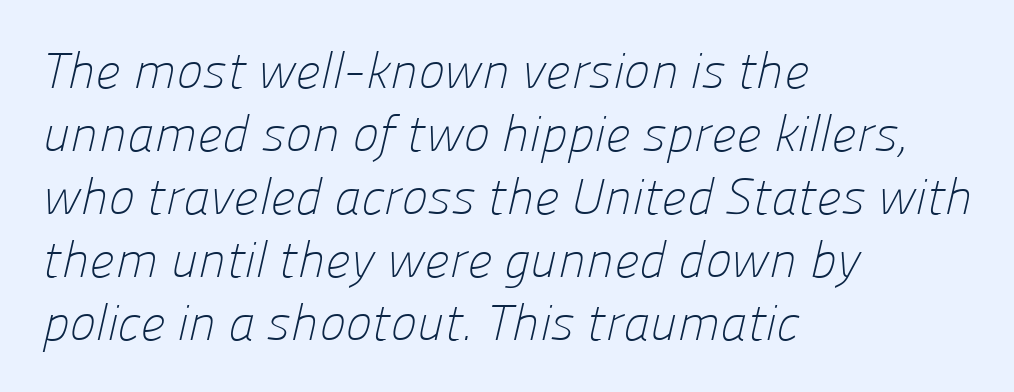
The passage shown is typed in a proportional face where columns would drift. The lines sit at an ordinary, default distance from one another. This is sans-serif lettering, the kind often seen on screens and signage. Each line starts at the same left margin while the right side varies. The letters look calm and open, with moderate or lighter stems. Words float on clear page, feet unadorned.
